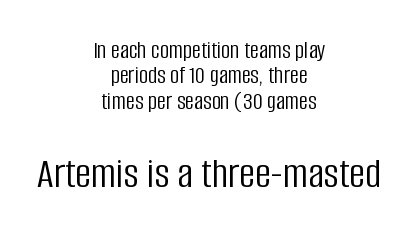
Does the bottom block carry the larger type? Yes, it does. The passage shown has conventional tracking throughout. Compared with a flush-left layout, this one balances lines on the center instead. Check the space under the baseline: it is left empty. The strokes are not fattened; the text isn't bold.
